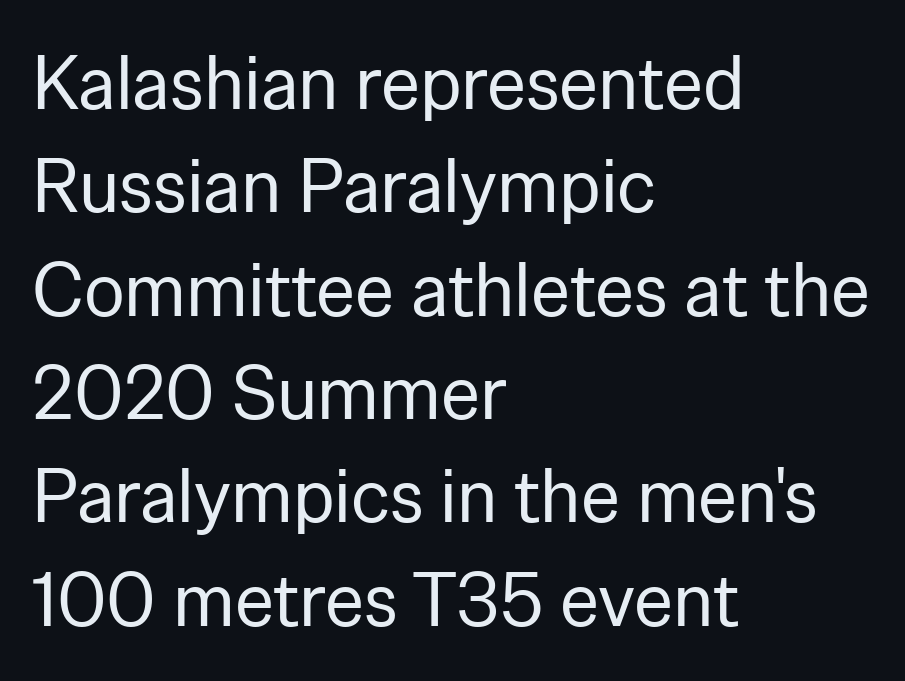
Interline gaps are of average width in this sample. The rendering anchors every line to the left-hand side. Proportional: the letters do not fall into vertical columns. This rendering leaves character spacing at its baseline value. Any mark beneath the type? The region is blank. Stem width sits at or under what a default text font uses.
